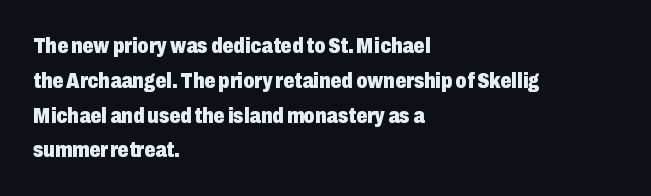
The image shows 22 px bold type, upright; set left-aligned, normal line spacing (1.58x), normal letter spacing, not underlined.
